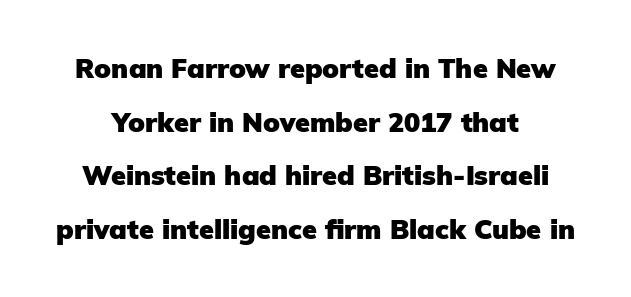
Q: Is the text bold? A: Yes.
Q: Is the text italic (slanted)? A: No, it is upright.
Q: Is the text underlined? A: No.
Q: Is the spacing between letters normal or unusually wide? A: Normal.
Q: Is the spacing between lines tight, normal or loose? A: Loose.
